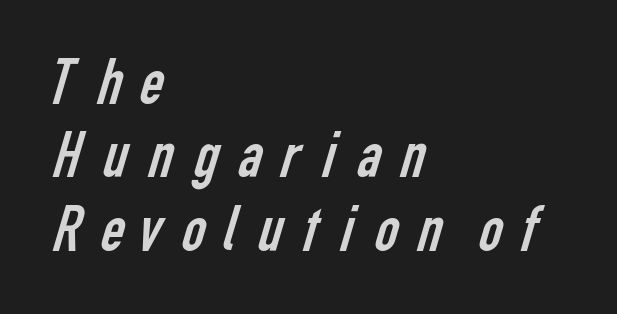
The image shows 66 px regular-weight, condensed sans-serif type; set left-aligned, tight line spacing (1.11x), not underlined; low stroke contrast and a medium x-height.
